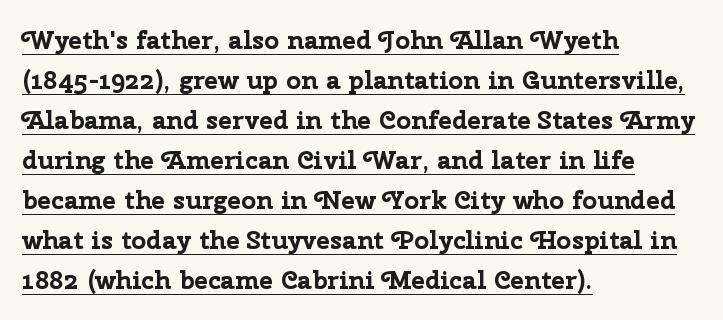
The image shows 26 px bold type, upright; set left-aligned, normal line spacing (1.54x), normal letter spacing, underlined.
